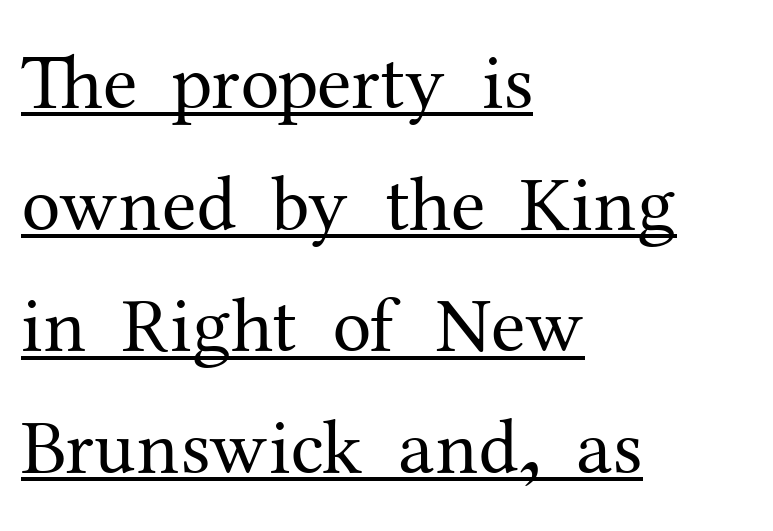
{"serif": "yes", "italic": "no", "bold": "no", "weight": "regular", "width": "normal", "stroke_contrast": "medium", "x_height": "medium", "monospaced": "no", "underline": "yes", "align": "left", "line_spacing": "normal", "line_spacing_ratio": 1.56, "letter_spacing": "normal", "letter_spacing_em": 0.0, "glyph_px": 78}
